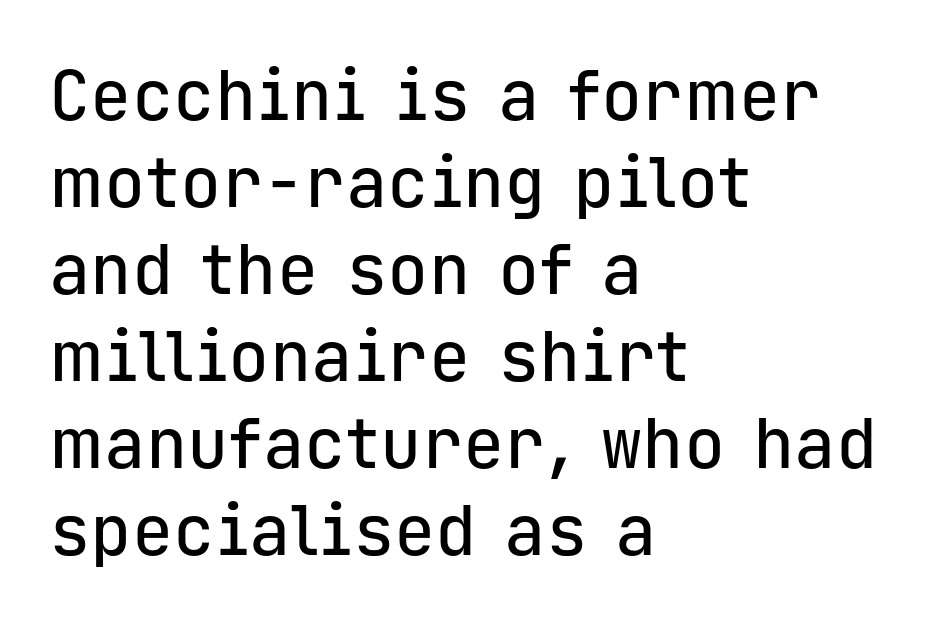
A typesetter would label this face a sans. This sample has the even, mechanical cadence of fixed-width lettering. Nobody drew a line under any word here. Tall strokes in this sample are plumb rather than angled.
